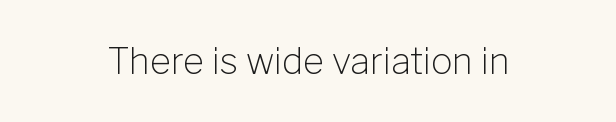
The font is comparable to plain body text, perhaps lighter. Is there any slant? The stems are plumb. Which margin do the lines hug? Neither — every line sits in the middle. The letters carry no serifs — their stems end cleanly without finishing strokes. Plain, unruled lines of type.
